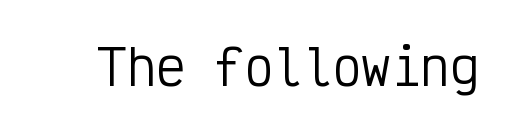
{"serif": "no", "italic": "no", "bold": "no", "weight": "regular", "width": "condensed", "stroke_contrast": "low", "x_height": "medium", "monospaced": "yes", "underline": "no", "letter_spacing": "normal", "letter_spacing_em": 0.0, "glyph_px": 49}
